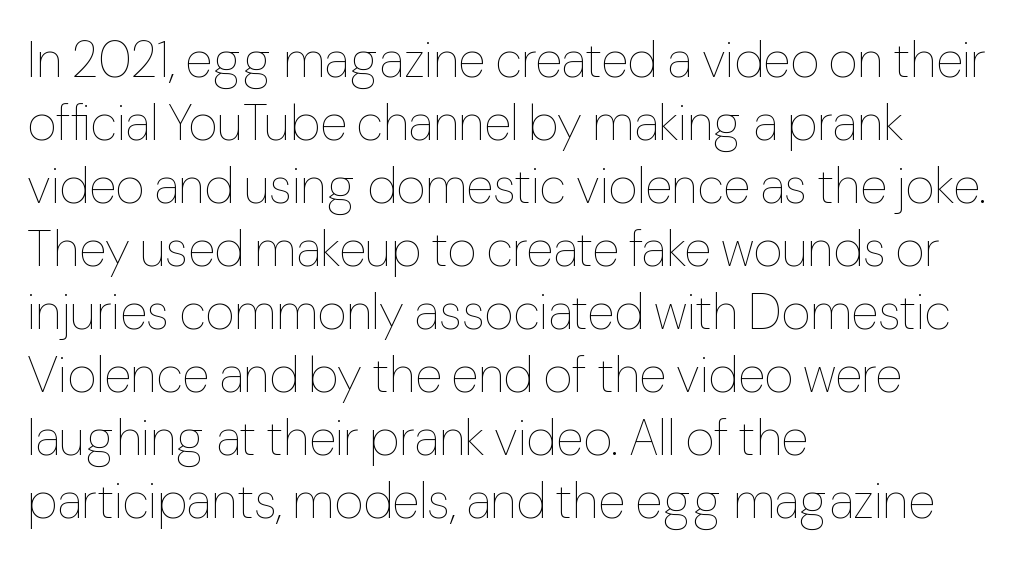
Successive baselines arrive at the customary interval. Quick note: not italic, upright. Stroke thickness stays within the range of a standard reading face or lighter. Line beginnings align vertically; line endings do not.
